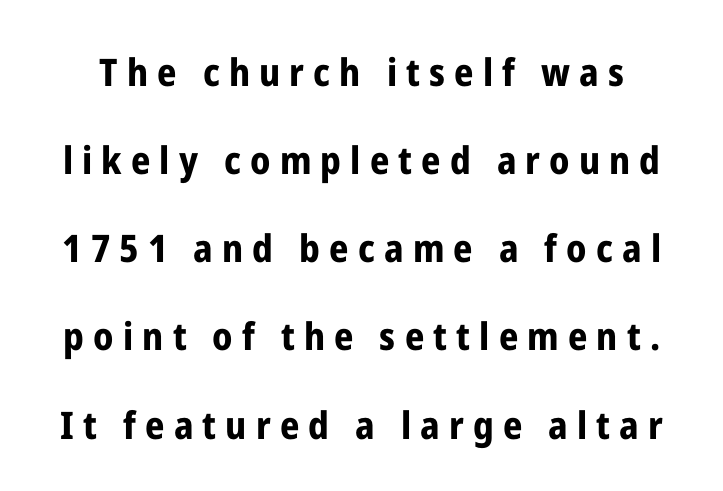
{"serif": "no", "italic": "no", "bold": "yes", "weight": "bold", "width": "condensed", "stroke_contrast": "low", "x_height": "medium", "monospaced": "no", "underline": "no", "line_spacing": "loose", "line_spacing_ratio": 2.32, "letter_spacing": "wide", "letter_spacing_em": 0.24, "glyph_px": 38}
